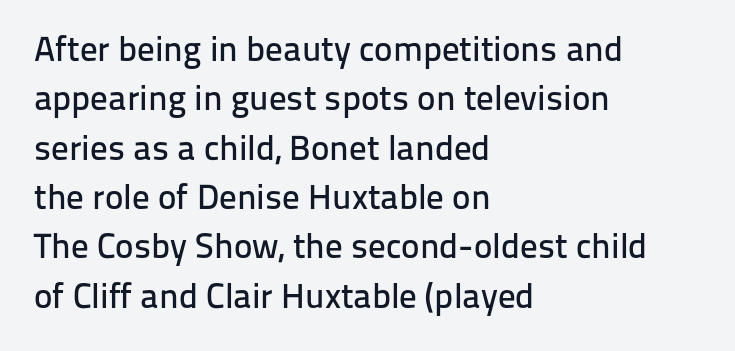
Q: Is the text italic (slanted)? A: No, it is upright.
Q: Is the typeface a serif or a sans-serif typeface? A: Sans-serif.
Q: Is the text underlined? A: No.
Q: How is the paragraph aligned? A: Left-aligned.
Q: Is the spacing between letters normal or unusually wide? A: Normal.
Q: Is the spacing between lines tight, normal or loose? A: Normal.
Q: Width (condensed, normal, or wide)? A: Normal.
Q: Stroke contrast? A: Low.
Q: x-height? A: Medium.
Q: Monospaced? A: No.
